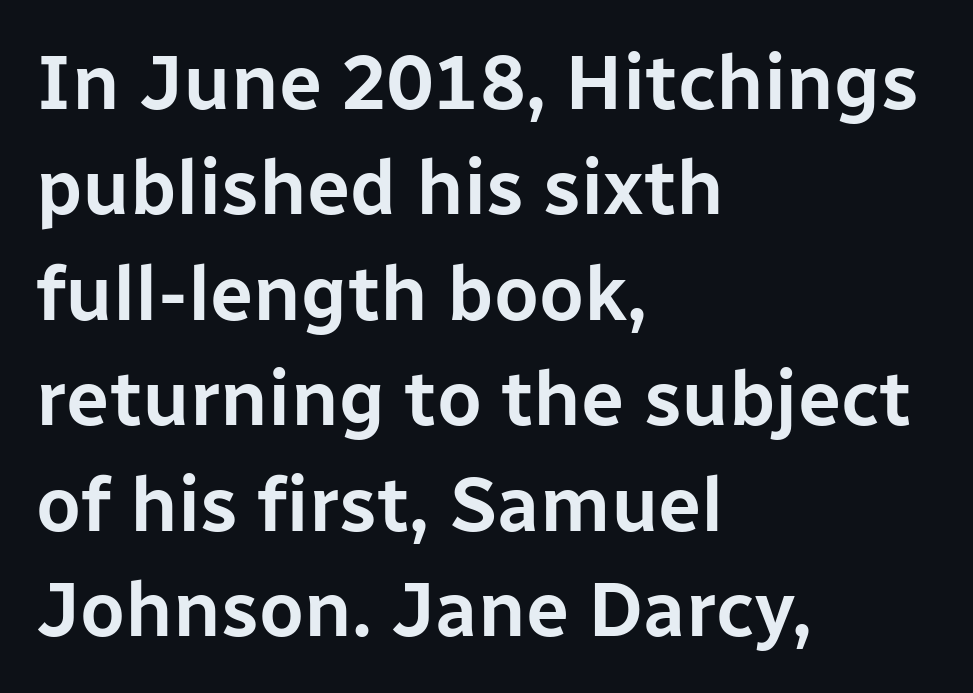
The image shows 77 px sans-serif type, upright; set left-aligned, normal line spacing (1.37x), normal letter spacing, not underlined; low stroke contrast and a medium x-height.
